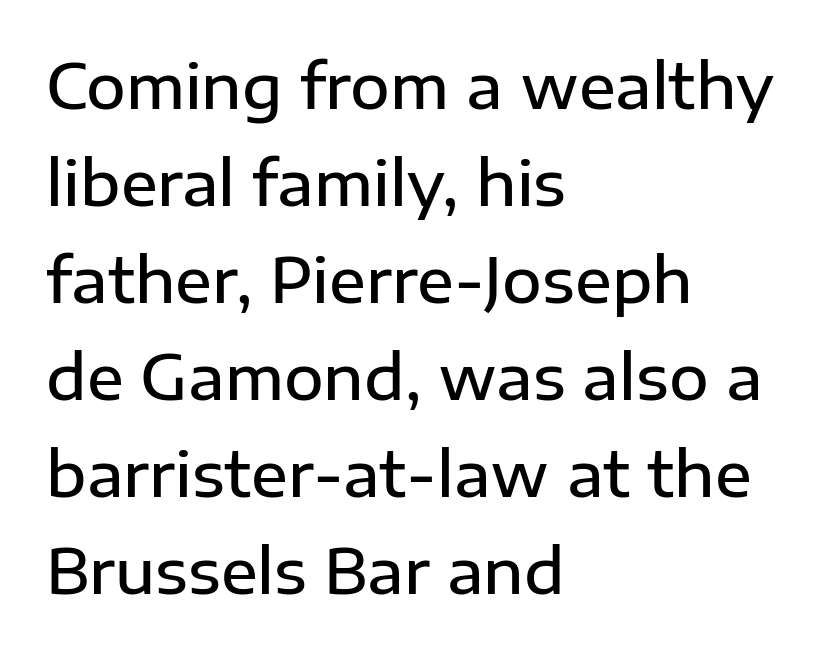
If you drew a ruler down the left edge, every line would touch it. One glance says typical: line gaps are just what's usual. A sans-serif font was chosen for this passage. How are the letters spaced? Ordinarily, with no added tracking.
